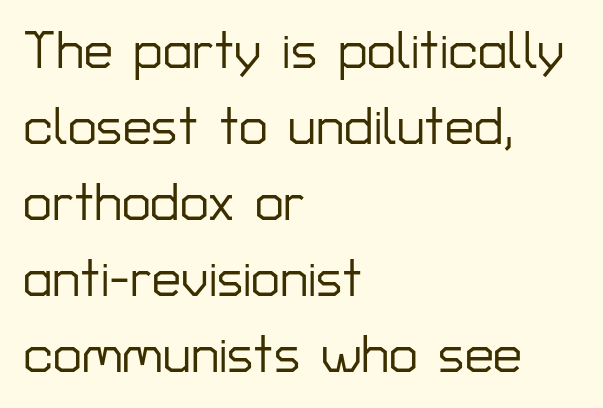
Q: Is the text italic (slanted)? A: No, it is upright.
Q: Is the typeface a serif or a sans-serif typeface? A: Sans-serif.
Q: Is the text underlined? A: No.
Q: How is the paragraph aligned? A: Left-aligned.
Q: Is the spacing between letters normal or unusually wide? A: Normal.
Q: Is the spacing between lines tight, normal or loose? A: Normal.
Q: Width (condensed, normal, or wide)? A: Normal.
Q: Stroke contrast? A: Low.
Q: x-height? A: Medium.
Q: Monospaced? A: No.
